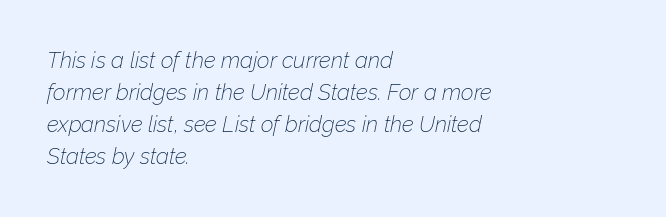
No extra ink here — the face is not bold. Nobody touched the tracking dial on this one. A normal amount of white space separates one row of letters from the next. The paragraph shown leans on its left margin. Lines of text with bare space underneath. In terms of posture, this sample is oblique.
